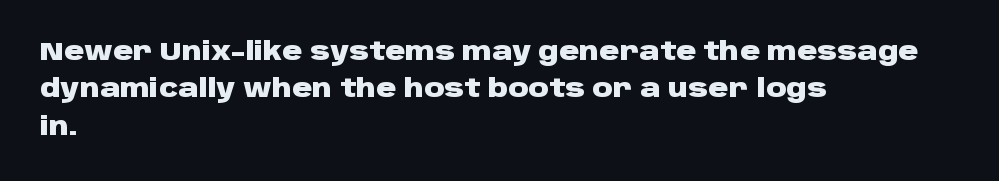
Q: Is the text bold? A: Yes.
Q: Is the text italic (slanted)? A: No, it is upright.
Q: Is the text underlined? A: No.
Q: How is the paragraph aligned? A: Left-aligned.
Q: Is the spacing between letters normal or unusually wide? A: Normal.
Q: Is the spacing between lines tight, normal or loose? A: Normal.
